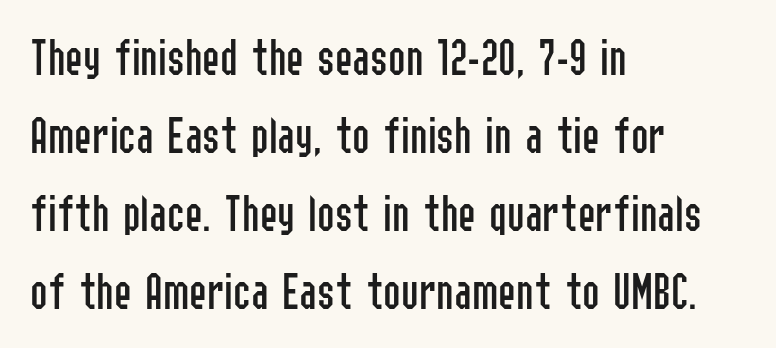
Q: Is the text bold? A: No.
Q: Is the text italic (slanted)? A: No, it is upright.
Q: Is the typeface a serif or a sans-serif typeface? A: Sans-serif.
Q: Is the text underlined? A: No.
Q: How is the paragraph aligned? A: Left-aligned.
Q: Is the spacing between letters normal or unusually wide? A: Normal.
Q: Is the spacing between lines tight, normal or loose? A: Normal.
Q: Width (condensed, normal, or wide)? A: Condensed.
Q: Stroke contrast? A: Low.
Q: x-height? A: Medium.
Q: Monospaced? A: No.
